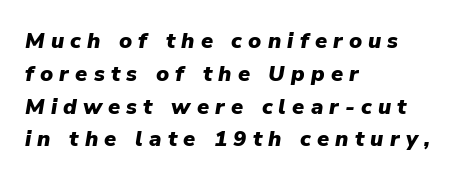
Q: Is the text bold? A: Yes.
Q: Is the text italic (slanted)? A: Yes, it leans right by about 9 degrees.
Q: Is the text underlined? A: No.
Q: How is the paragraph aligned? A: Left-aligned.
Q: Is the spacing between letters normal or unusually wide? A: Unusually wide.
Q: Is the spacing between lines tight, normal or loose? A: Normal.
